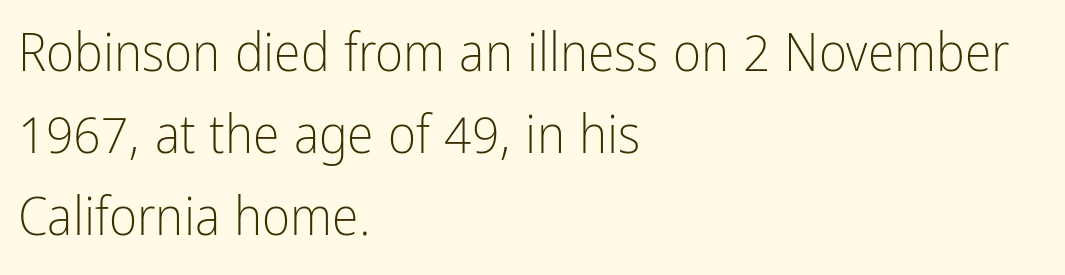
These lines are composed in type without serifs. Evenly set lines give the paragraph a standard silhouette. Anything drawn beneath the words? Only blank space. Rendered with straight, roman letterforms. Is this a heavy cut? Hardly; it is regular or lighter. Nothing unusual about the tracking: characters are spaced as the font intends.
